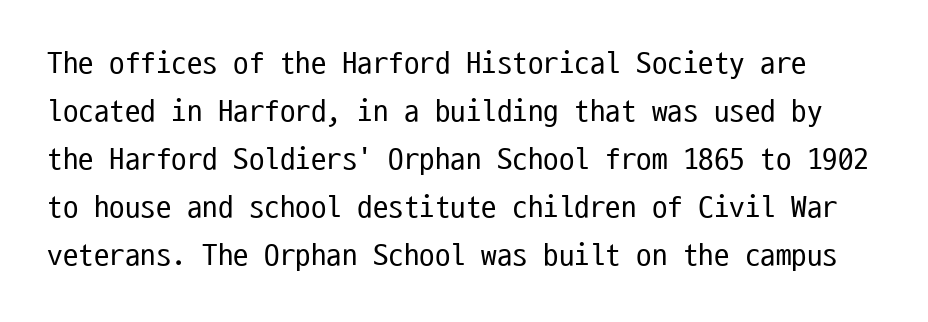
Compared with a typical body face, this is equally light or lighter still. Quick note: underline off. Students, observe: this is what conventionally led text looks like. Look at the tracking — it's just the regular setting, nothing added. The font's upright variant was chosen for this text.
